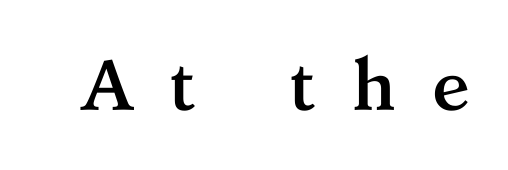
The face used here is proportionally spaced, like ordinary book or web type. The lettering stays uniformly vertical, giving the passage a roman look. As a designer I'd log this as weight 700, bold. Plain, unruled lines of type. Inter-character spacing is expanded well beyond the font's built-in metrics. Typographically, this falls in the serif category.
